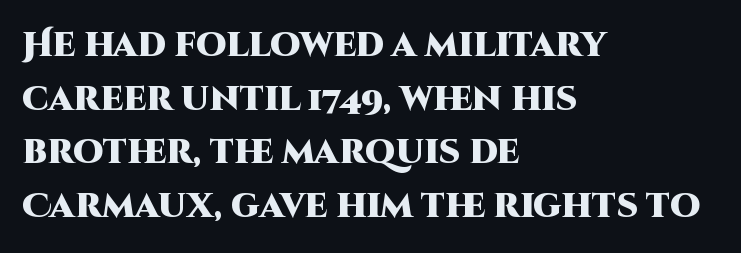
{"serif": "no", "italic": "no", "bold": "yes", "weight": "heavy", "width": "normal", "stroke_contrast": "high", "x_height": "large", "monospaced": "no", "underline": "no", "align": "left", "line_spacing": "normal", "line_spacing_ratio": 1.58, "letter_spacing": "normal", "letter_spacing_em": 0.0, "glyph_px": 34}
